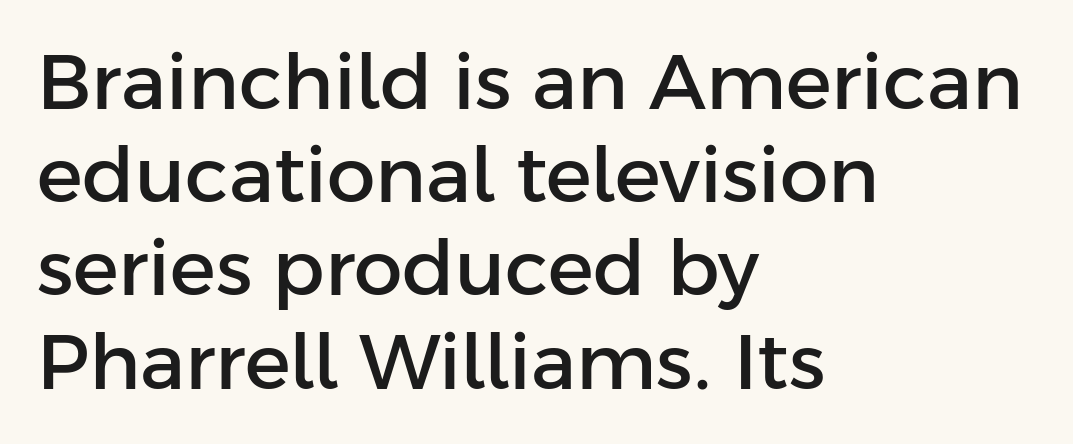
Q: Is the text italic (slanted)? A: No, it is upright.
Q: Is the typeface a serif or a sans-serif typeface? A: Sans-serif.
Q: Is the text underlined? A: No.
Q: How is the paragraph aligned? A: Left-aligned.
Q: Is the spacing between letters normal or unusually wide? A: Normal.
Q: Width (condensed, normal, or wide)? A: Normal.
Q: Stroke contrast? A: Low.
Q: x-height? A: Medium.
Q: Monospaced? A: No.
